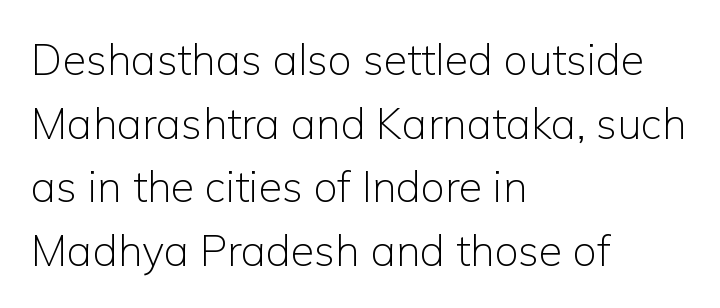
{"serif": "no", "italic": "no", "bold": "no", "weight": "light", "width": "normal", "stroke_contrast": "low", "x_height": "medium", "monospaced": "no", "underline": "no", "align": "left", "line_spacing": "normal", "line_spacing_ratio": 1.48, "letter_spacing": "normal", "letter_spacing_em": 0.0, "glyph_px": 43}
